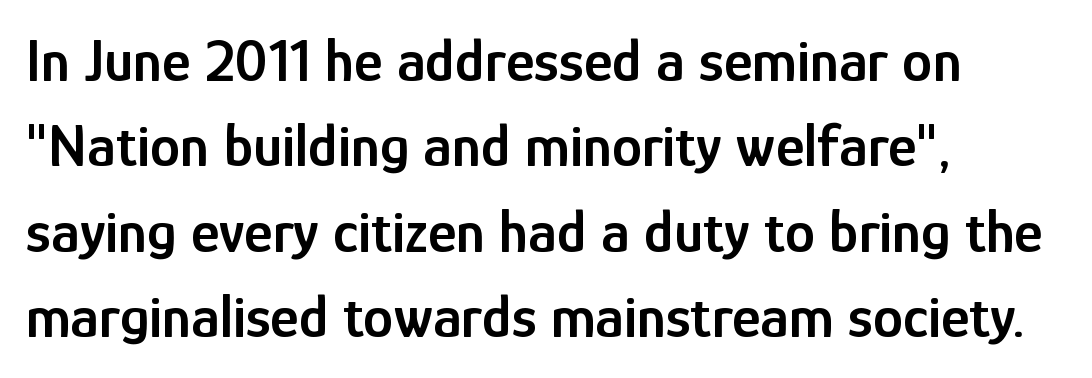
Q: Is the text bold? A: Semi-bold.
Q: Is the text italic (slanted)? A: No, it is upright.
Q: Is the typeface a serif or a sans-serif typeface? A: Sans-serif.
Q: Is the text underlined? A: No.
Q: How is the paragraph aligned? A: Left-aligned.
Q: Is the spacing between letters normal or unusually wide? A: Normal.
Q: Is the spacing between lines tight, normal or loose? A: Normal.
Q: Width (condensed, normal, or wide)? A: Condensed.
Q: Stroke contrast? A: Low.
Q: x-height? A: Medium.
Q: Monospaced? A: No.
